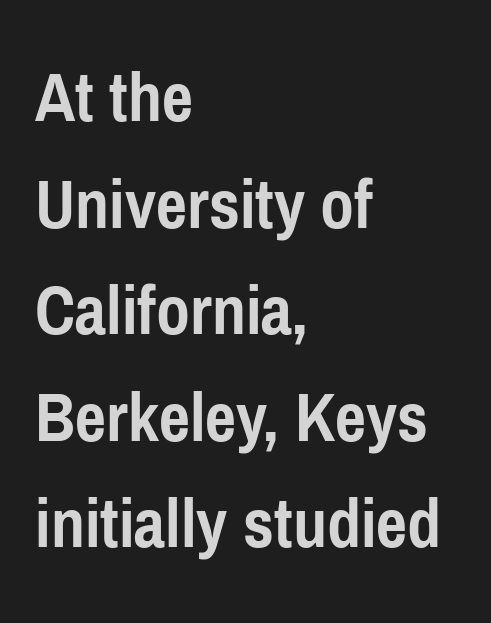
Font category for this specimen: sans-serif. Every row of glyphs begins at an identical x-position on the left. These lines carry a lot of weight — the face is fully bold. Character widths vary here, with narrow letters taking less room than wide ones.
